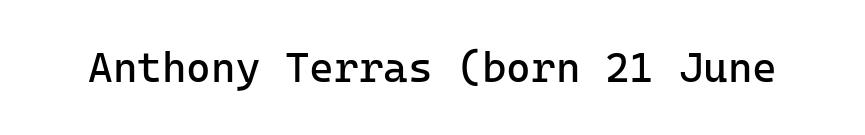
{"serif": "no", "italic": "no", "bold": "no", "weight": "regular", "width": "normal", "stroke_contrast": "low", "x_height": "medium", "monospaced": "yes", "underline": "no", "letter_spacing": "normal", "letter_spacing_em": 0.0, "glyph_px": 42}
